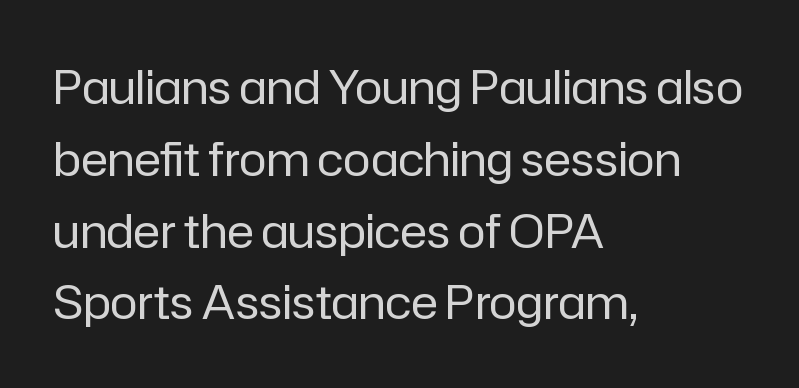
Q: Is the text bold? A: No.
Q: Is the text italic (slanted)? A: No, it is upright.
Q: Is the typeface a serif or a sans-serif typeface? A: Sans-serif.
Q: Is the text underlined? A: No.
Q: How is the paragraph aligned? A: Left-aligned.
Q: Is the spacing between letters normal or unusually wide? A: Normal.
Q: Is the spacing between lines tight, normal or loose? A: Normal.
Q: Width (condensed, normal, or wide)? A: Normal.
Q: Stroke contrast? A: Low.
Q: x-height? A: Medium.
Q: Monospaced? A: No.
